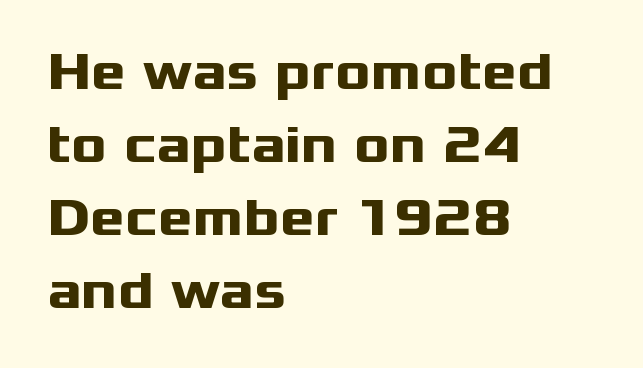
Q: Is the text bold? A: Yes.
Q: Is the text italic (slanted)? A: No, it is upright.
Q: Is the typeface a serif or a sans-serif typeface? A: Sans-serif.
Q: Is the text underlined? A: No.
Q: How is the paragraph aligned? A: Left-aligned.
Q: Is the spacing between letters normal or unusually wide? A: Normal.
Q: Is the spacing between lines tight, normal or loose? A: Normal.
Q: Width (condensed, normal, or wide)? A: Wide.
Q: Stroke contrast? A: Medium.
Q: x-height? A: Medium.
Q: Monospaced? A: No.
